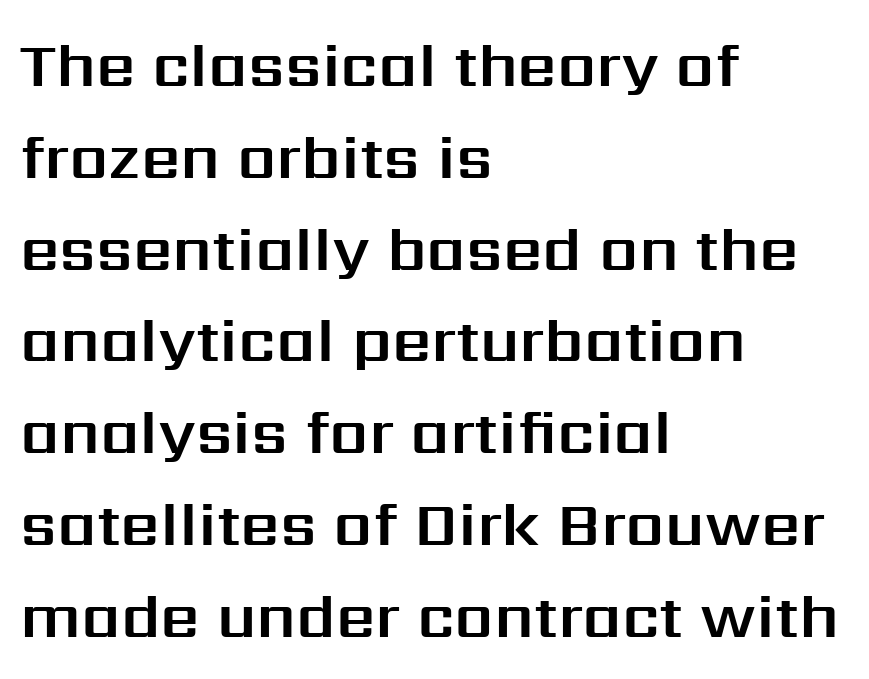
{"serif": "no", "italic": "no", "width": "normal", "stroke_contrast": "medium", "x_height": "medium", "monospaced": "no", "underline": "no", "align": "left", "line_spacing": "normal", "line_spacing_ratio": 1.48, "letter_spacing": "normal", "letter_spacing_em": 0.0, "glyph_px": 62}
